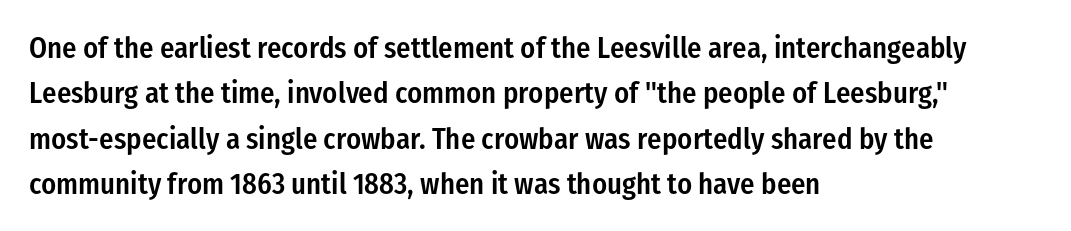
Q: Is the text bold? A: Semi-bold.
Q: Is the text italic (slanted)? A: No, it is upright.
Q: Is the typeface a serif or a sans-serif typeface? A: Sans-serif.
Q: Is the text underlined? A: No.
Q: How is the paragraph aligned? A: Left-aligned.
Q: Is the spacing between letters normal or unusually wide? A: Normal.
Q: Is the spacing between lines tight, normal or loose? A: Normal.
Q: Width (condensed, normal, or wide)? A: Condensed.
Q: Stroke contrast? A: Low.
Q: x-height? A: Medium.
Q: Monospaced? A: No.
